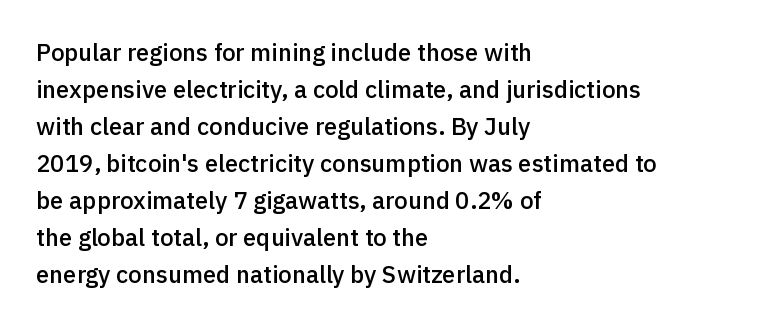
The image shows 24 px text type, upright; set left-aligned, normal line spacing (1.54x), normal letter spacing, not underlined.
